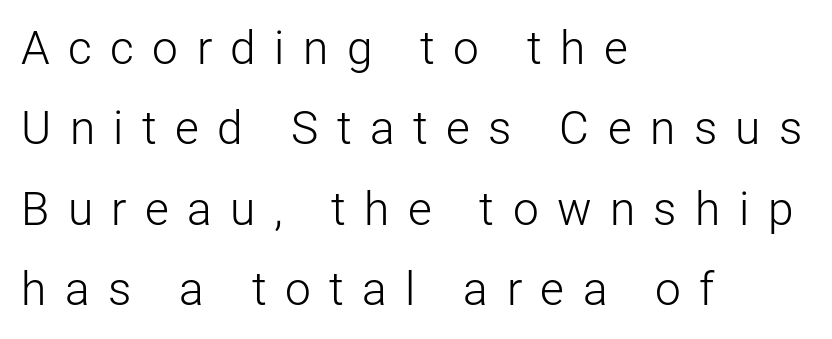
Q: Is the text bold? A: No.
Q: Is the text italic (slanted)? A: No, it is upright.
Q: Is the typeface a serif or a sans-serif typeface? A: Sans-serif.
Q: Is the text underlined? A: No.
Q: How is the paragraph aligned? A: Left-aligned.
Q: Is the spacing between letters normal or unusually wide? A: Unusually wide.
Q: Width (condensed, normal, or wide)? A: Normal.
Q: Stroke contrast? A: Low.
Q: x-height? A: Medium.
Q: Monospaced? A: No.
